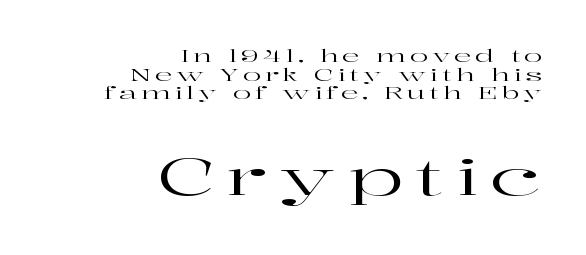
Q: Is the text italic (slanted)? A: No, it is upright.
Q: Is the typeface a serif or a sans-serif typeface? A: Serif.
Q: Is the text underlined? A: No.
Q: How is the paragraph aligned? A: Right-aligned.
Q: Is the spacing between letters normal or unusually wide? A: Unusually wide.
Q: Is the spacing between lines tight, normal or loose? A: Tight.
Q: Which block of text is set in a larger size, the first (top) or the second (bottom)? A: The second (bottom) one.
Q: Width (condensed, normal, or wide)? A: Wide.
Q: Stroke contrast? A: High.
Q: x-height? A: Medium.
Q: Monospaced? A: No.
